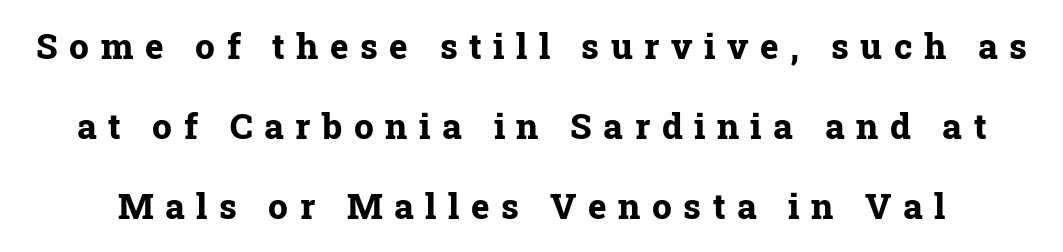
Emphasis by weight is at full strength: bold. Check under the words: just untouched page. Quick note: not italic, upright. The horizontal fit of the characters is loose and conspicuously gappy. Honestly, the rows look like they've been pulled way apart.
